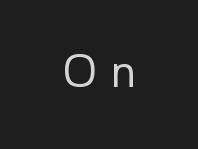
{"serif": "no", "italic": "no", "bold": "no", "weight": "regular", "width": "normal", "stroke_contrast": "low", "x_height": "medium", "monospaced": "no", "underline": "no", "letter_spacing": "wide", "letter_spacing_em": 0.27, "glyph_px": 45}
